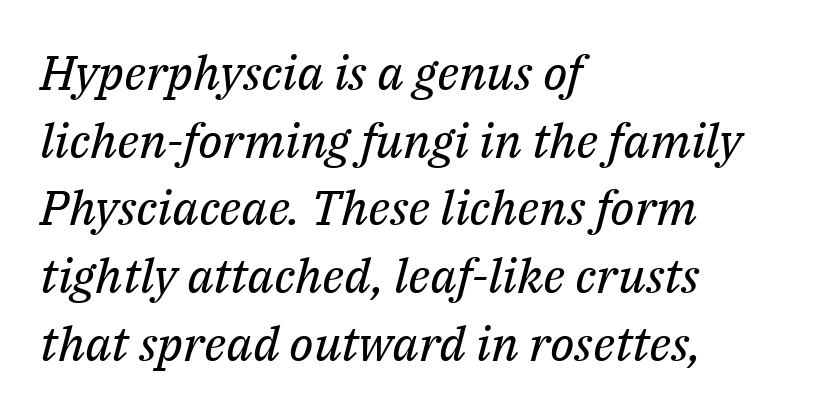
The image shows 48 px regular-weight serif type, italic (leaning right); set left-aligned, normal line spacing (1.41x), normal letter spacing, not underlined; medium stroke contrast and a medium x-height.
